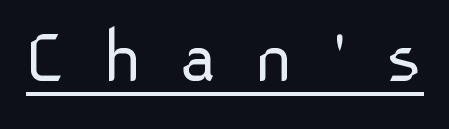
The strokes carry an ordinary text weight at most. No italicization has been applied; the sample stays upright. The line texture is sparse and dotted thanks to wide tracking. Character widths vary here, with narrow letters taking less room than wide ones.
